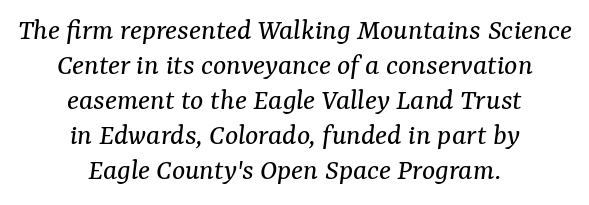
The image shows 31 px regular-weight serif type, italic (leaning right); set centered, tight line spacing (1.13x), normal letter spacing, not underlined; medium stroke contrast and a medium x-height.
